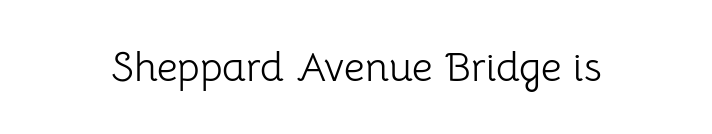
The image shows 41 px light sans-serif type, upright; set normal letter spacing, not underlined; low stroke contrast and a medium x-height.
